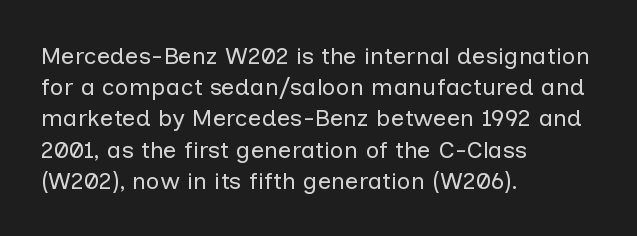
The image shows 24 px text type, upright; set left-aligned, normal line spacing (1.3x), normal letter spacing, not underlined.
